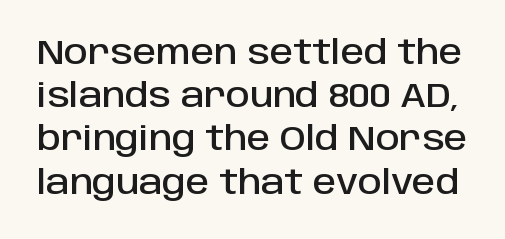
The image shows 33 px sans-serif type, upright; set normal line spacing (1.31x), normal letter spacing, not underlined; low stroke contrast and a large x-height.
